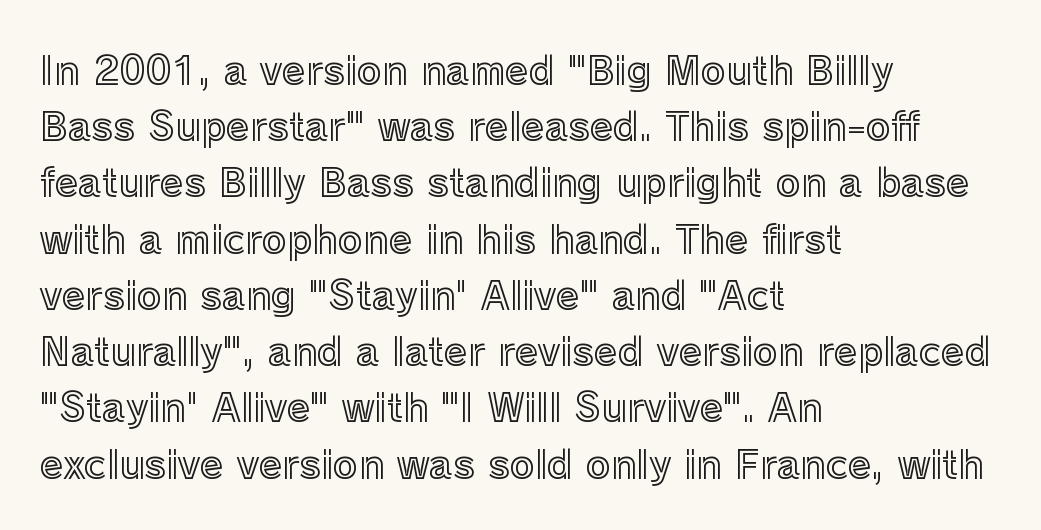
Q: Is the text italic (slanted)? A: No, it is upright.
Q: Is the text underlined? A: No.
Q: How is the paragraph aligned? A: Left-aligned.
Q: Is the spacing between letters normal or unusually wide? A: Normal.
Q: Is the spacing between lines tight, normal or loose? A: Normal.
Q: Width (condensed, normal, or wide)? A: Normal.
Q: x-height? A: Medium.
Q: Monospaced? A: No.
